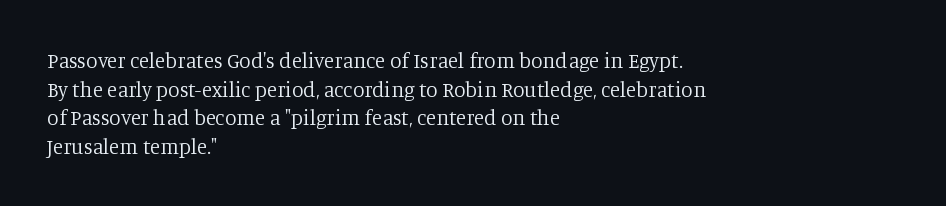
Q: Is the text bold? A: No.
Q: Is the text italic (slanted)? A: No, it is upright.
Q: Is the text underlined? A: No.
Q: How is the paragraph aligned? A: Left-aligned.
Q: Is the spacing between letters normal or unusually wide? A: Normal.
Q: Is the spacing between lines tight, normal or loose? A: Normal.
